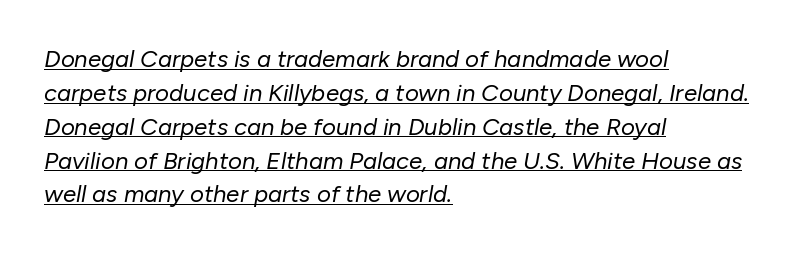
The image shows 24 px text type, italic (leaning right); set left-aligned, normal line spacing (1.41x), normal letter spacing, underlined.
